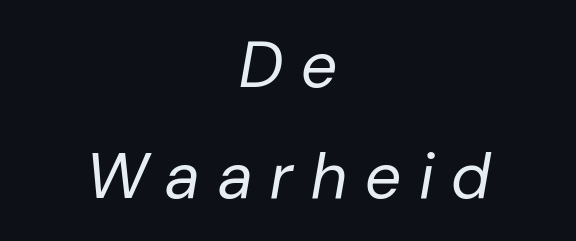
Style check: oblique. Notice how the passage keeps no hard edge, just a central spine. Caption: face not bold, strokes unweighted. Observe the wide spacing: letters keep a clear distance from each other. Beneath every word, the page is bare. You could not count columns in this text — the font is proportionally spaced.
